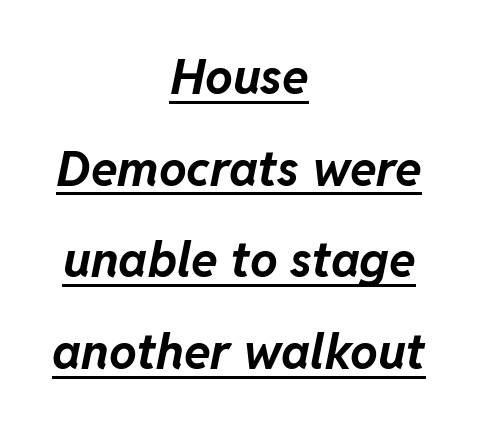
{"italic": "yes", "lean": "right", "slant_degrees": 11, "bold": "yes", "weight": "bold", "width": "normal", "stroke_contrast": "low", "x_height": "medium", "monospaced": "no", "underline": "yes", "align": "center", "line_spacing_ratio": 1.87, "letter_spacing": "normal", "letter_spacing_em": 0.0, "glyph_px": 49}
